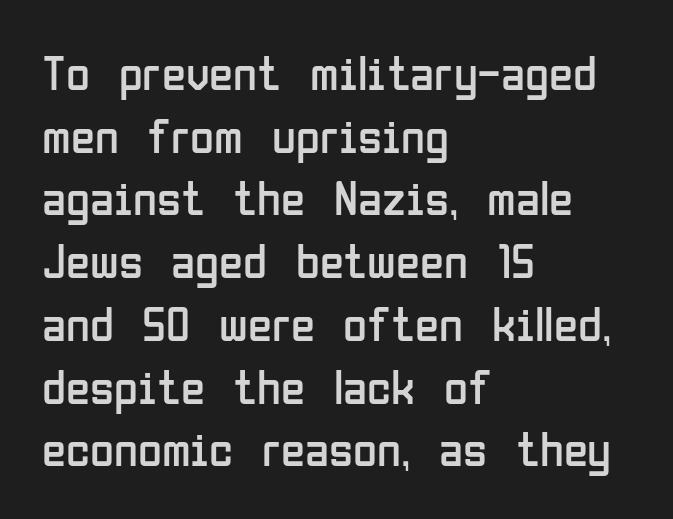
{"serif": "no", "italic": "no", "bold": "no", "weight": "regular", "width": "condensed", "stroke_contrast": "low", "x_height": "medium", "monospaced": "no", "underline": "no", "align": "left", "line_spacing": "normal", "line_spacing_ratio": 1.28, "letter_spacing": "normal", "letter_spacing_em": 0.0, "glyph_px": 49}
